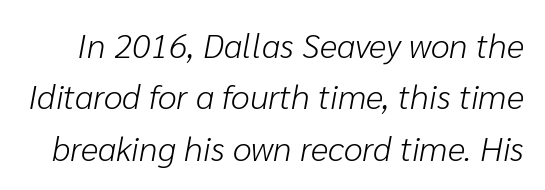
The passage shown is typed in a proportional face where columns would drift. There is no visible air inserted between adjacent glyphs. Descender tails drop into unmarked territory. No chunkiness to these letters — they're not bold. Vertical spacing — default. Is the type slanted? Yes — the strokes lean at a clear angle.
